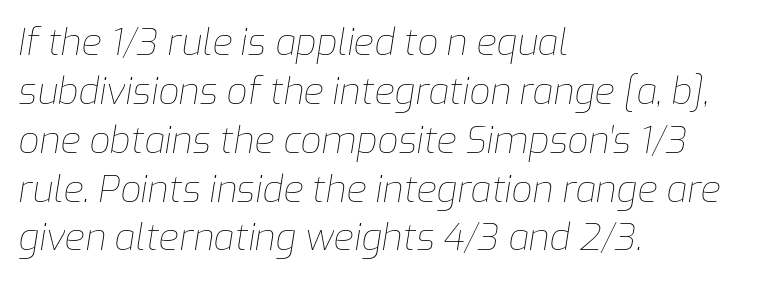
The line texture is even and compact thanks to regular tracking. Does the copy run flush right? No — it runs flush left. The zone under the glyphs is completely vacant. In terms of posture, this sample is oblique. Successive baselines arrive at the customary interval. Think of a printed novel: that variable character pitch is what you see here.
